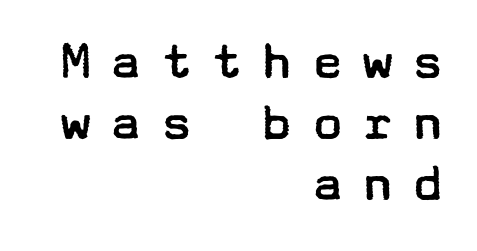
The image shows 56 px regular-weight, wide sans-serif type, upright; set right-aligned, tight line spacing (1.09x), unusually wide letter spacing (+0.3 em), not underlined; low stroke contrast and a medium x-height.
